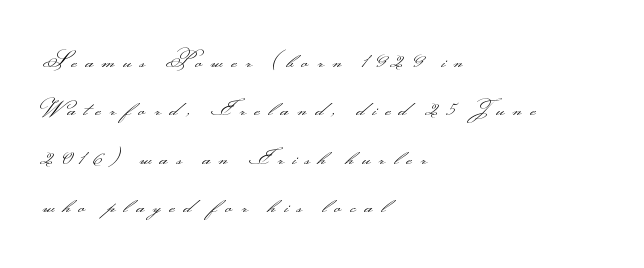
The image shows 22 px text type; set left-aligned, loose line spacing (2.2x), unusually wide letter spacing (+0.39 em), not underlined.
